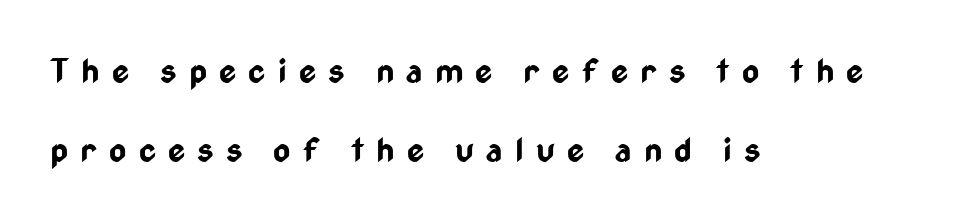
Q: Is the text bold? A: Yes.
Q: Is the text italic (slanted)? A: No, it is upright.
Q: Is the typeface a serif or a sans-serif typeface? A: Sans-serif.
Q: Is the text underlined? A: No.
Q: How is the paragraph aligned? A: Left-aligned.
Q: Is the spacing between letters normal or unusually wide? A: Unusually wide.
Q: Is the spacing between lines tight, normal or loose? A: Loose.
Q: Width (condensed, normal, or wide)? A: Condensed.
Q: Stroke contrast? A: Low.
Q: x-height? A: Medium.
Q: Monospaced? A: No.
